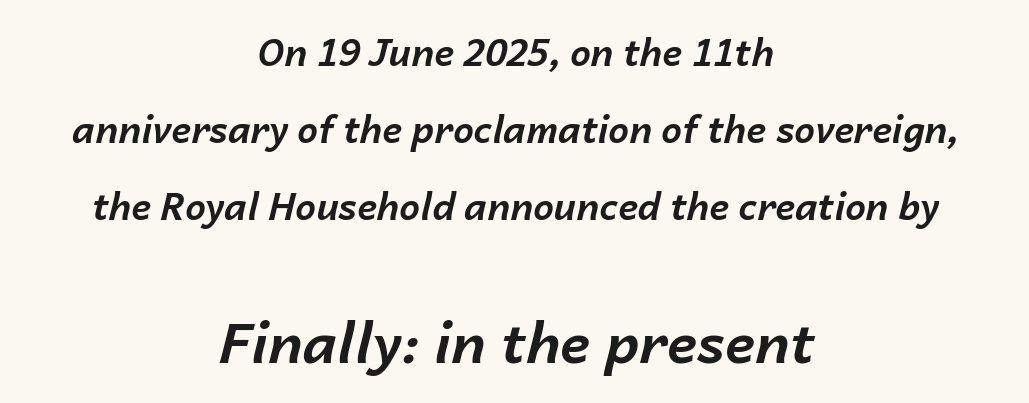
The image shows 56 px bold type, italic (leaning right); set centered, loose line spacing (2.08x), normal letter spacing, not underlined; the second (bottom) block is 1.51x larger; low stroke contrast and a medium x-height.
